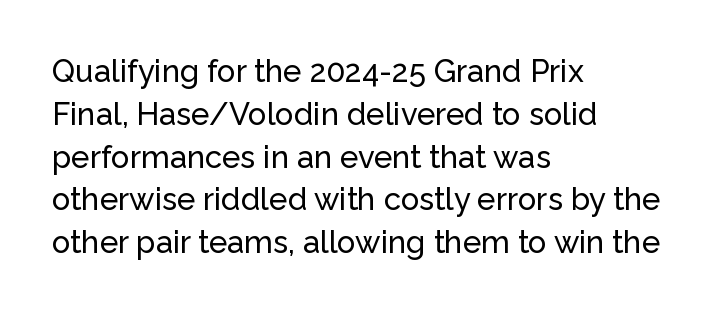
The image shows 31 px sans-serif type, upright; set left-aligned, normal line spacing (1.38x), normal letter spacing, not underlined; low stroke contrast and a medium x-height.
